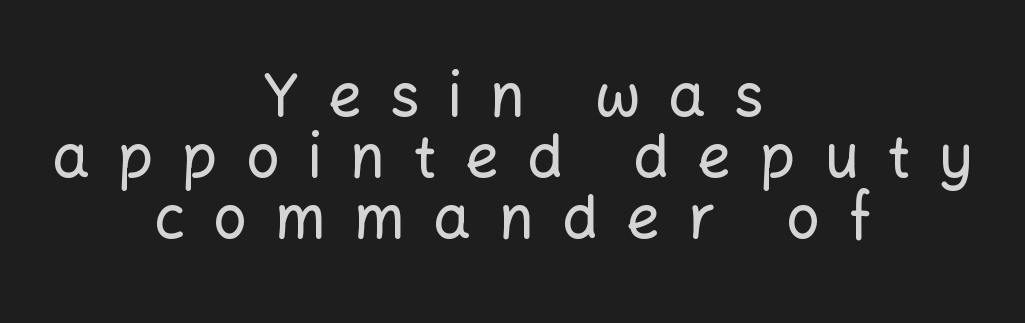
The image shows 59 px sans-serif type, upright; set centered, tight line spacing (1.03x), unusually wide letter spacing (+0.48 em), not underlined; low stroke contrast and a medium x-height.
